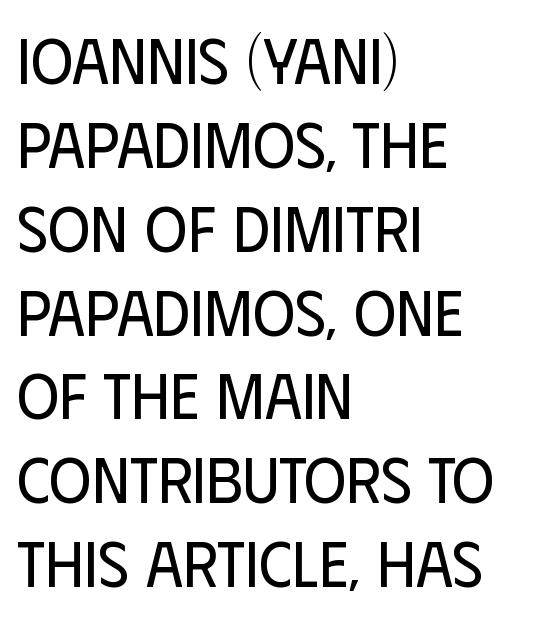
Q: Is the text bold? A: No.
Q: Is the text italic (slanted)? A: No, it is upright.
Q: Is the typeface a serif or a sans-serif typeface? A: Sans-serif.
Q: Is the text underlined? A: No.
Q: How is the paragraph aligned? A: Left-aligned.
Q: Is the spacing between letters normal or unusually wide? A: Normal.
Q: Is the spacing between lines tight, normal or loose? A: Normal.
Q: Width (condensed, normal, or wide)? A: Condensed.
Q: Stroke contrast? A: Low.
Q: x-height? A: Large.
Q: Monospaced? A: No.
